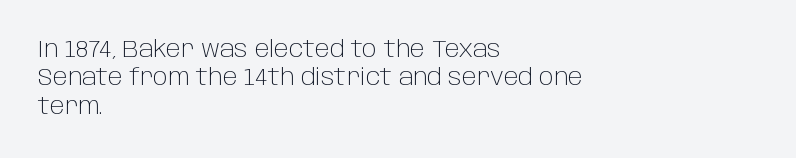
The image shows 23 px text type, upright; set left-aligned, line spacing 1.23x, normal letter spacing, not underlined.
